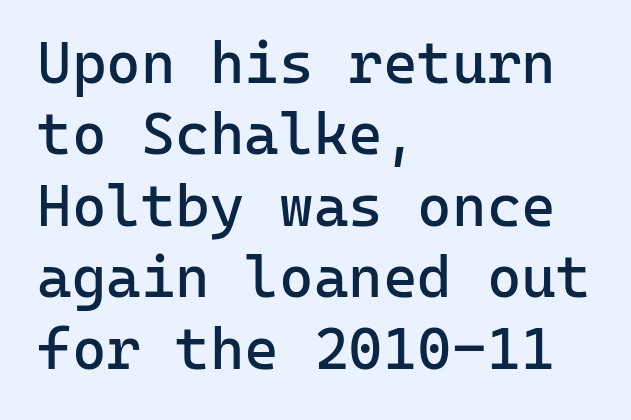
The text was rendered using a sans face with plain stroke endings. Every character here occupies the same horizontal width, giving the sample a typewriter-like rhythm. Weight: in the light-to-regular range. The font's upright variant was chosen for this text. Anything drawn beneath the words? Only blank space. Nobody touched the tracking dial on this one.
